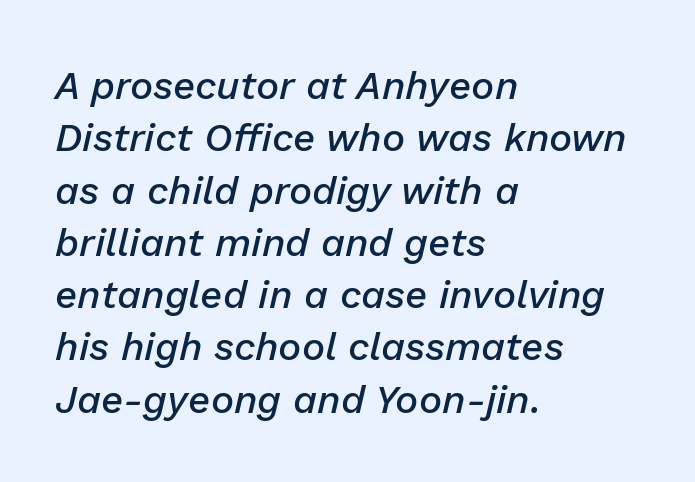
Q: Is the text bold? A: Semi-bold.
Q: Is the text italic (slanted)? A: Yes, it leans right by about 13 degrees.
Q: Is the text underlined? A: No.
Q: How is the paragraph aligned? A: Left-aligned.
Q: Is the spacing between letters normal or unusually wide? A: Normal.
Q: Is the spacing between lines tight, normal or loose? A: Normal.
Q: Width (condensed, normal, or wide)? A: Normal.
Q: Stroke contrast? A: Low.
Q: x-height? A: Medium.
Q: Monospaced? A: No.
